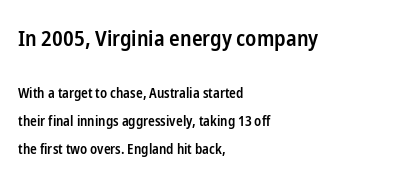
The image shows 22 px text type, upright; set left-aligned, loose line spacing (2.0x), normal letter spacing, not underlined; the first (top) block is 1.57x larger.
